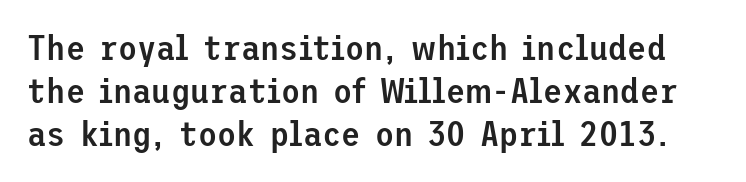
Q: Is the text bold? A: Semi-bold.
Q: Is the text italic (slanted)? A: No, it is upright.
Q: Is the typeface a serif or a sans-serif typeface? A: Sans-serif.
Q: Is the text underlined? A: No.
Q: Is the spacing between letters normal or unusually wide? A: Normal.
Q: Width (condensed, normal, or wide)? A: Normal.
Q: Stroke contrast? A: Low.
Q: x-height? A: Medium.
